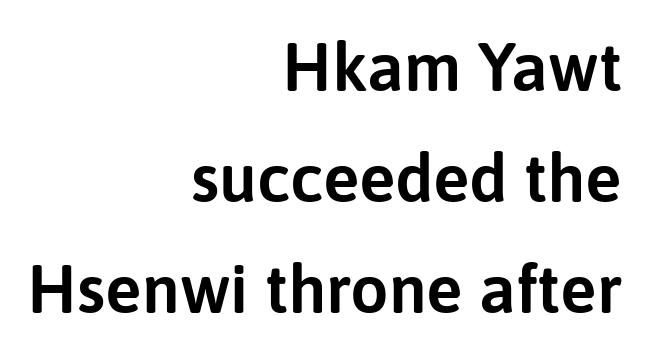
Students, observe: this is what conventionally led text looks like. Rule under the text: the space is simply empty. Caption: multi-line text, flush right, ragged left. The rendering shows plain stroke endings on the letterforms — a sans-serif design. You could not count columns in this text — the font is proportionally spaced. Caption: standard tracking, unaltered.
